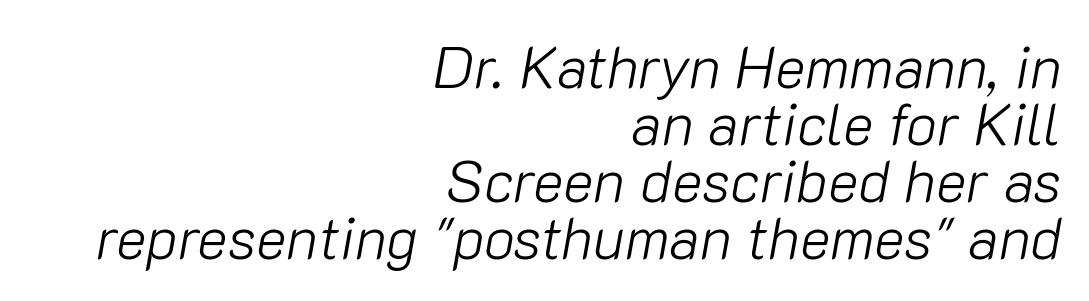
{"italic": "yes", "lean": "right", "slant_degrees": 10, "bold": "no", "weight": "light", "width": "normal", "stroke_contrast": "low", "x_height": "medium", "monospaced": "no", "underline": "no", "align": "right", "line_spacing": "tight", "line_spacing_ratio": 0.98, "letter_spacing": "normal", "letter_spacing_em": 0.0, "glyph_px": 58}
